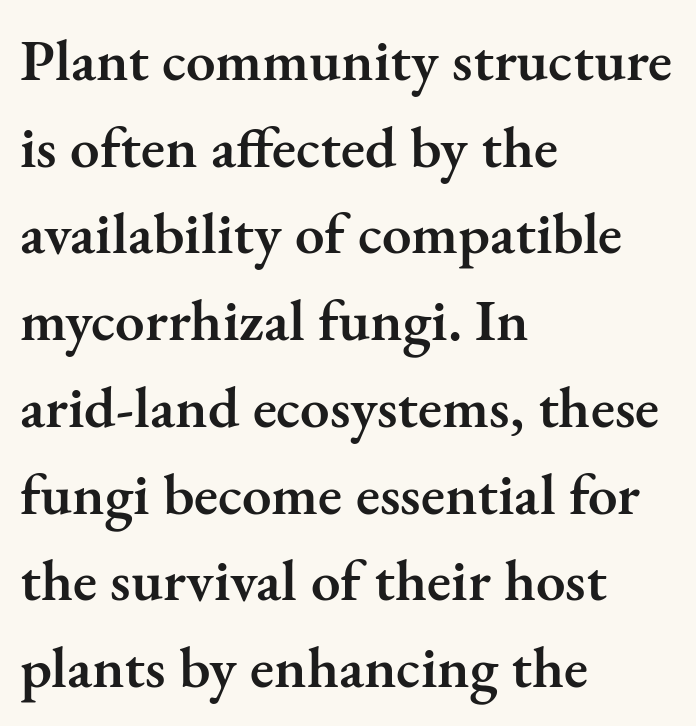
Q: Is the text bold? A: Semi-bold.
Q: Is the text italic (slanted)? A: No, it is upright.
Q: Is the typeface a serif or a sans-serif typeface? A: Serif.
Q: Is the text underlined? A: No.
Q: How is the paragraph aligned? A: Left-aligned.
Q: Is the spacing between letters normal or unusually wide? A: Normal.
Q: Is the spacing between lines tight, normal or loose? A: Normal.
Q: Width (condensed, normal, or wide)? A: Normal.
Q: Stroke contrast? A: Medium.
Q: x-height? A: Small.
Q: Monospaced? A: No.
